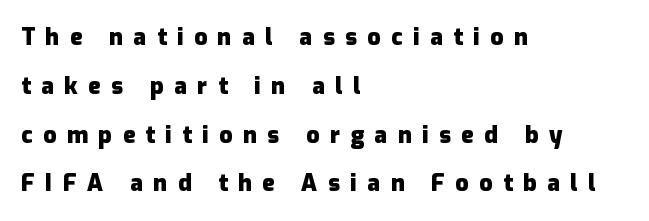
The image shows 23 px bold type, upright; set left-aligned, loose line spacing (2.12x), unusually wide letter spacing (+0.46 em), not underlined.
